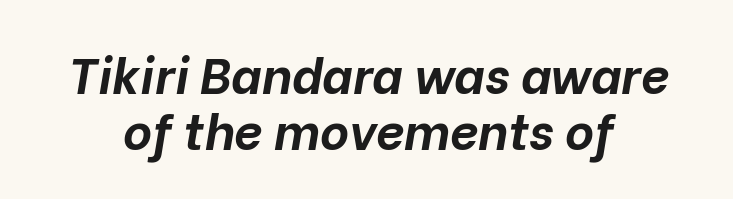
Q: Is the text bold? A: Yes.
Q: Is the text italic (slanted)? A: Yes, it leans right by about 10 degrees.
Q: Is the text underlined? A: No.
Q: How is the paragraph aligned? A: Centered.
Q: Is the spacing between letters normal or unusually wide? A: Normal.
Q: Is the spacing between lines tight, normal or loose? A: Tight.
Q: Width (condensed, normal, or wide)? A: Normal.
Q: Stroke contrast? A: Low.
Q: x-height? A: Medium.
Q: Monospaced? A: No.
